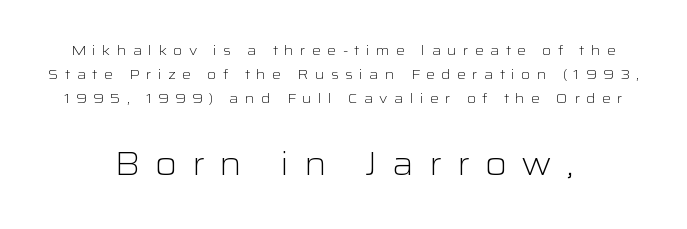
Q: Is the text bold? A: No.
Q: Is the text italic (slanted)? A: No, it is upright.
Q: Is the typeface a serif or a sans-serif typeface? A: Sans-serif.
Q: Is the text underlined? A: No.
Q: Is the spacing between letters normal or unusually wide? A: Unusually wide.
Q: Is the spacing between lines tight, normal or loose? A: Normal.
Q: Which block of text is set in a larger size, the first (top) or the second (bottom)? A: The second (bottom) one.
Q: Width (condensed, normal, or wide)? A: Wide.
Q: Stroke contrast? A: Low.
Q: x-height? A: Medium.
Q: Monospaced? A: No.
